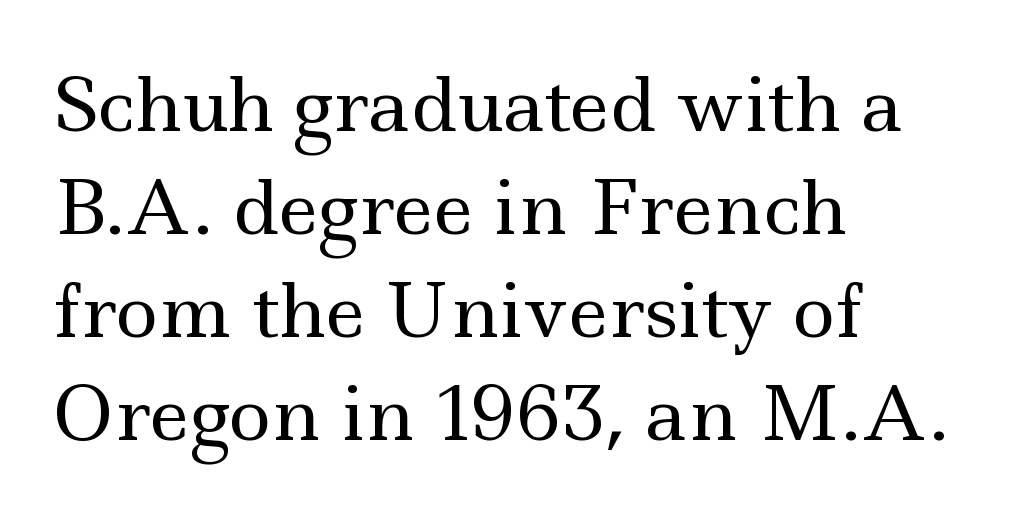
The image shows 73 px regular-weight, wide serif type, upright; set left-aligned, normal line spacing (1.41x), normal letter spacing, not underlined; a small x-height.
